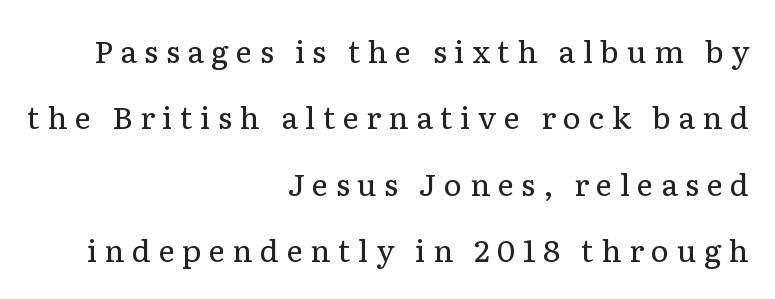
Compared with a flush-left layout, this one pins lines to the opposite, right side. A quiet, ordinary-to-light weight characterises the typeface. Observe the wide spacing: letters keep a clear distance from each other. The face used here is seriffed, in the tradition of book romans.
